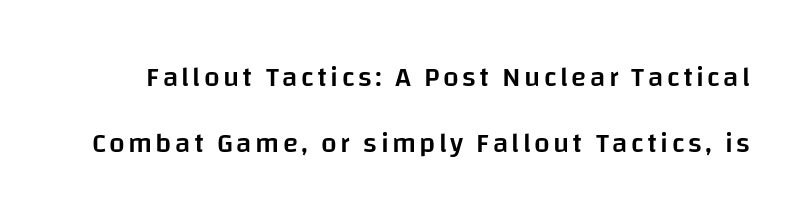
Q: Is the text bold? A: Semi-bold.
Q: Is the text italic (slanted)? A: No, it is upright.
Q: Is the typeface a serif or a sans-serif typeface? A: Sans-serif.
Q: Is the text underlined? A: No.
Q: Is the spacing between lines tight, normal or loose? A: Loose.
Q: Width (condensed, normal, or wide)? A: Normal.
Q: Stroke contrast? A: Low.
Q: x-height? A: Large.
Q: Monospaced? A: No.
